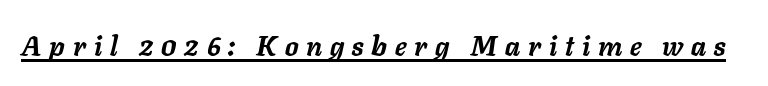
Italic? Definitely — the glyphs are oblique. You can see a thin bar hugging the bottom of the glyphs. Weight check: bold — yes, fully. Words appear elongated and porous because spacing is wide.
